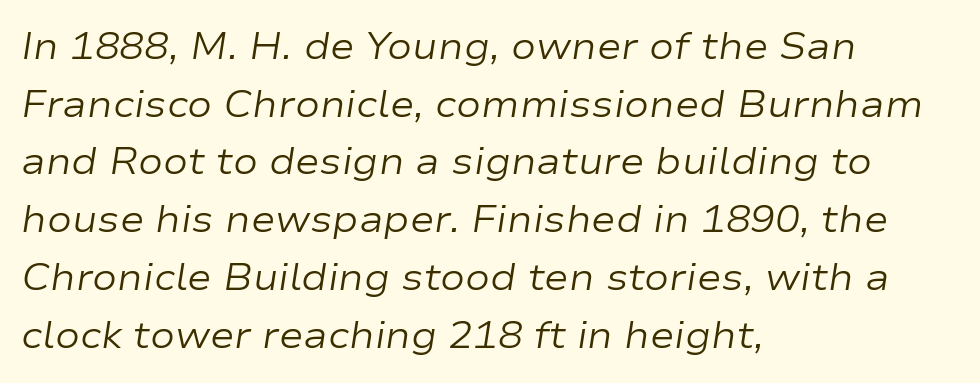
The line texture is even and compact thanks to regular tracking. No extra ink here — the face is not bold. Compared with typical paragraphs, the rows here are spaced about the same. Anything drawn beneath the words? Only blank space. Think of a printed novel: that variable character pitch is what you see here.
